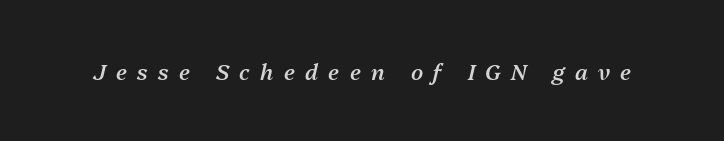
Q: Is the text bold? A: Semi-bold.
Q: Is the text italic (slanted)? A: Yes, it leans right by about 13 degrees.
Q: Is the text underlined? A: No.
Q: Is the spacing between letters normal or unusually wide? A: Unusually wide.
